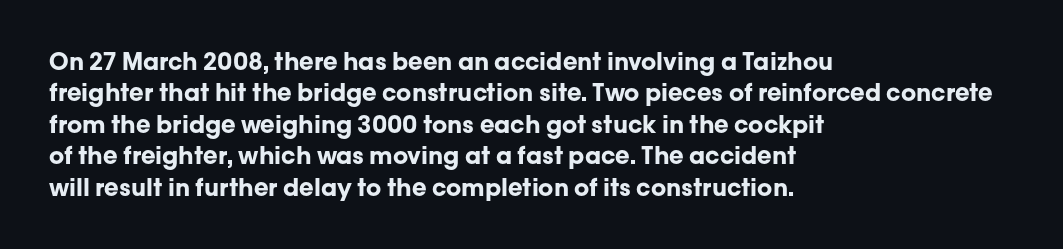
Caption: standard tracking, unaltered. In CSS terms this would be text-align: left. Unlike italic type, these characters show no tilt at all. A dark, heavy texture on the line: the type is bold.
